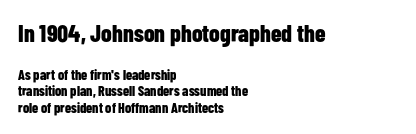
The image shows 24 px bold type, upright; set left-aligned, line spacing 1.18x, normal letter spacing, not underlined; the first (top) block is 1.71x larger.
